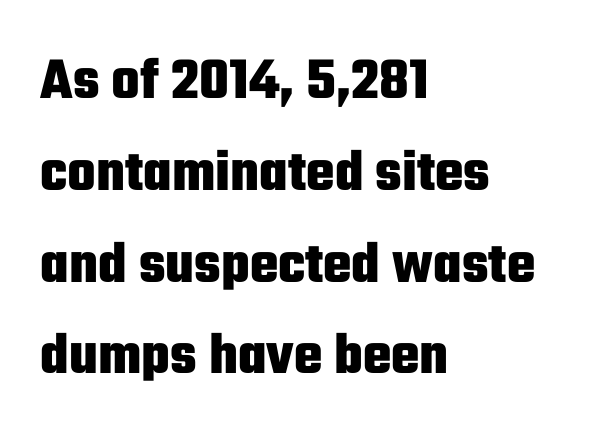
The image shows 60 px heavy, condensed sans-serif type, upright; set left-aligned, normal line spacing (1.53x), normal letter spacing, not underlined; low stroke contrast and a medium x-height.
